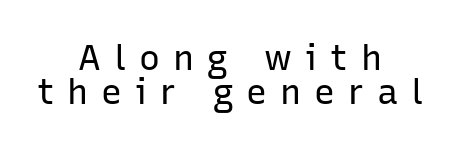
The font's upright variant was chosen for this text. Alignment: centered. Clear beneath every line of the passage. This sample has the flowing, uneven cadence of proportional lettering. The block of text is dense from top to bottom, with scant space between rows.
